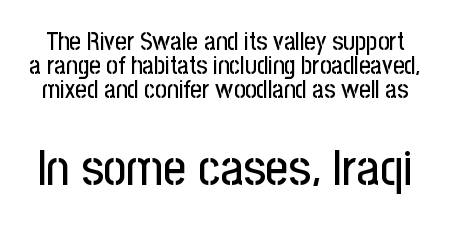
The image shows 50 px condensed sans-serif type, upright; set tight line spacing (0.96x), normal letter spacing, not underlined; the second (bottom) block is 2.0x larger; low stroke contrast and a medium x-height.
